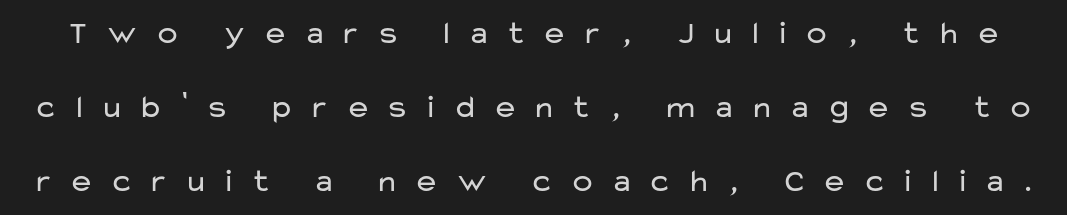
The image shows 32 px regular-weight, wide sans-serif type, upright; set loose line spacing (2.31x), unusually wide letter spacing (+0.46 em), not underlined; low stroke contrast and a medium x-height.
